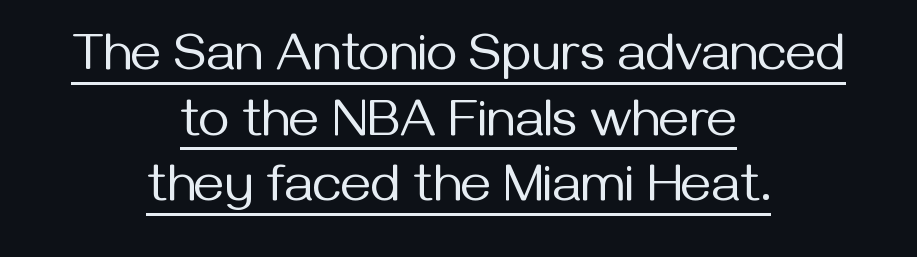
{"serif": "no", "italic": "no", "bold": "no", "weight": "regular", "width": "normal", "stroke_contrast": "medium", "x_height": "medium", "monospaced": "no", "underline": "yes", "align": "center", "line_spacing_ratio": 1.24, "letter_spacing": "normal", "letter_spacing_em": 0.0, "glyph_px": 53}
